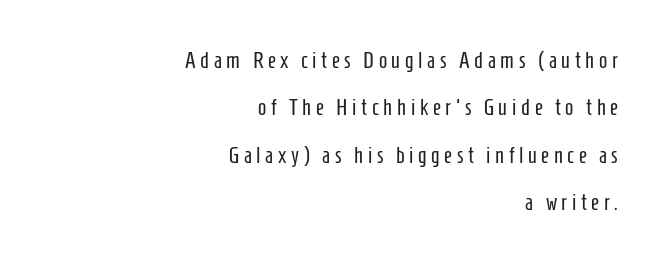
Tracking here is generous; glyphs stand well apart from one another. Any mark beneath the type? The region is blank. The setting favours the right margin, as signatures and pull-quotes sometimes do. Students, observe: this is what heavily led, spacious text looks like.
